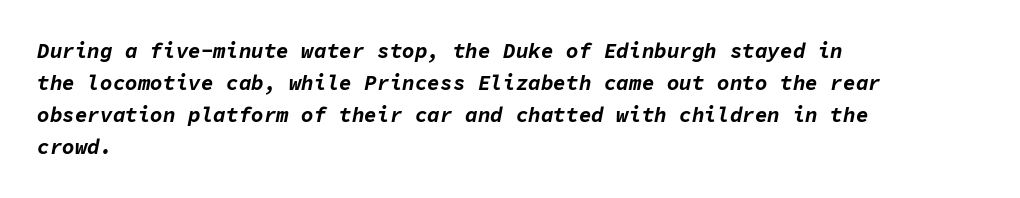
The image shows 21 px bold type, italic (leaning right); set left-aligned, normal line spacing (1.53x), normal letter spacing, not underlined.
